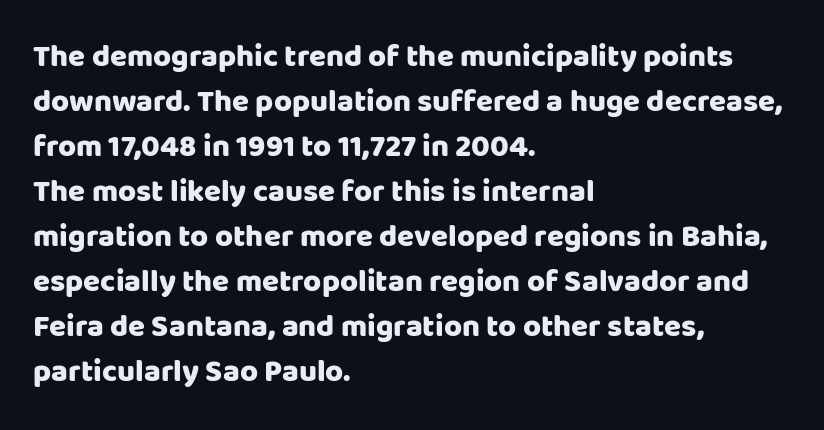
{"serif": "no", "italic": "no", "width": "normal", "stroke_contrast": "low", "x_height": "large", "monospaced": "no", "underline": "no", "align": "left", "line_spacing": "normal", "line_spacing_ratio": 1.45, "letter_spacing": "normal", "letter_spacing_em": 0.0, "glyph_px": 31}
